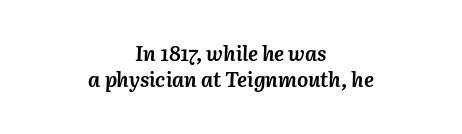
Q: Is the text bold? A: Yes.
Q: Is the text italic (slanted)? A: Yes, it leans right by about 3 degrees.
Q: Is the text underlined? A: No.
Q: How is the paragraph aligned? A: Centered.
Q: Is the spacing between letters normal or unusually wide? A: Normal.
